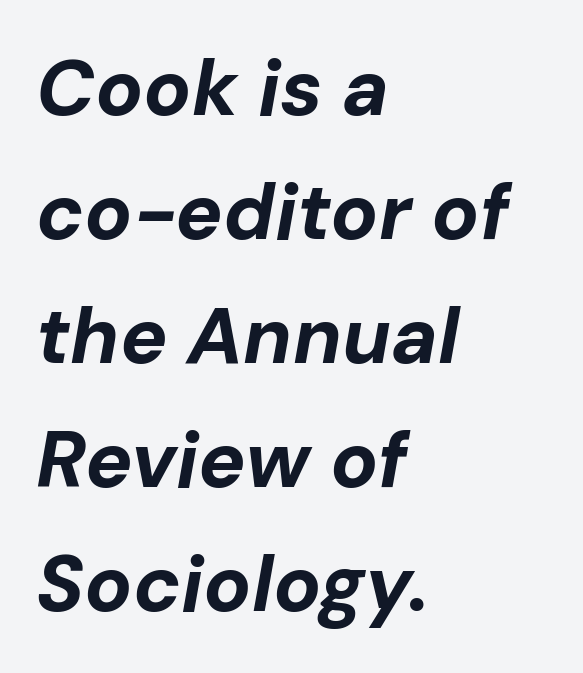
{"italic": "yes", "lean": "right", "slant_degrees": 10, "bold": "yes", "weight": "bold", "width": "normal", "stroke_contrast": "low", "x_height": "medium", "monospaced": "no", "underline": "no", "align": "left", "line_spacing": "normal", "line_spacing_ratio": 1.57, "letter_spacing": "normal", "letter_spacing_em": 0.0, "glyph_px": 79}
